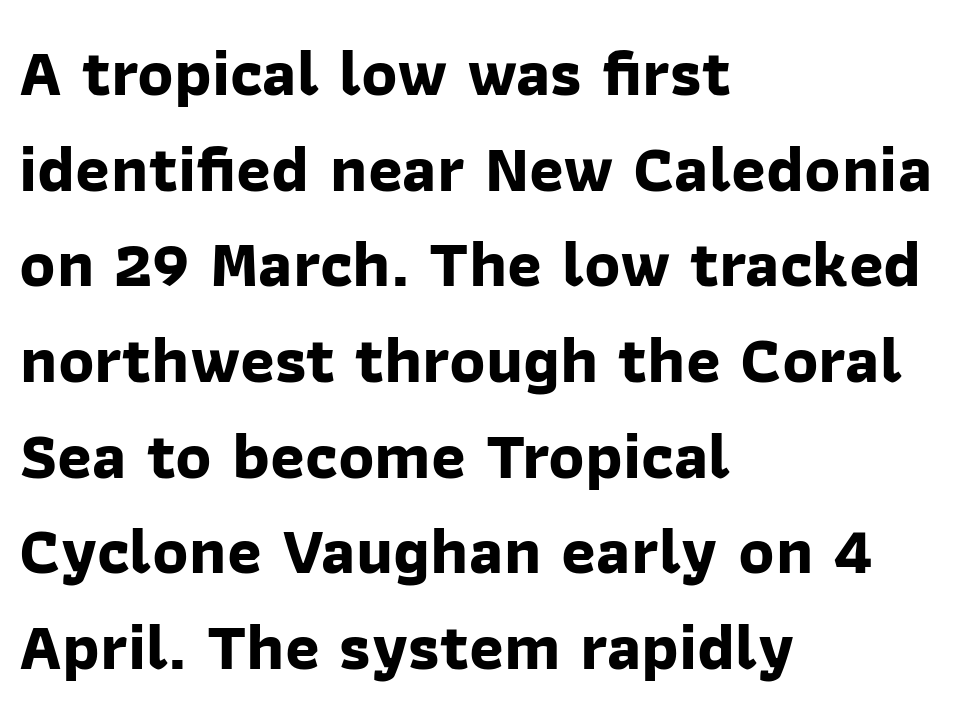
Q: Is the text bold? A: Yes.
Q: Is the typeface a serif or a sans-serif typeface? A: Sans-serif.
Q: Is the text underlined? A: No.
Q: How is the paragraph aligned? A: Left-aligned.
Q: Is the spacing between letters normal or unusually wide? A: Normal.
Q: Is the spacing between lines tight, normal or loose? A: Normal.
Q: Width (condensed, normal, or wide)? A: Normal.
Q: Stroke contrast? A: Low.
Q: x-height? A: Medium.
Q: Monospaced? A: No.
